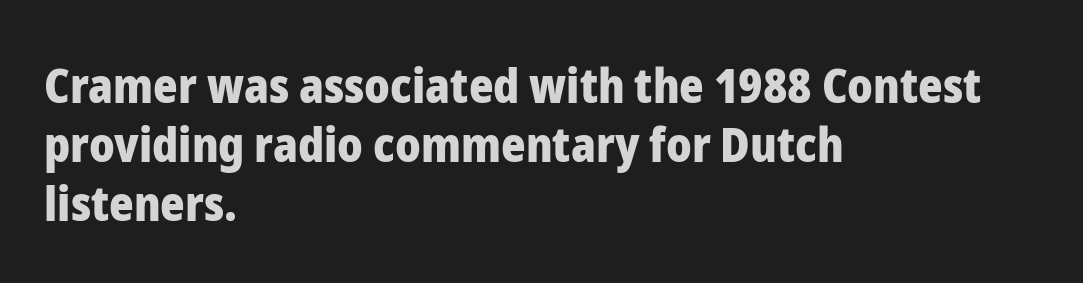
Q: Is the text bold? A: Yes.
Q: Is the text italic (slanted)? A: No, it is upright.
Q: Is the typeface a serif or a sans-serif typeface? A: Sans-serif.
Q: Is the text underlined? A: No.
Q: How is the paragraph aligned? A: Left-aligned.
Q: Is the spacing between letters normal or unusually wide? A: Normal.
Q: Is the spacing between lines tight, normal or loose? A: Normal.
Q: Width (condensed, normal, or wide)? A: Normal.
Q: Stroke contrast? A: Low.
Q: x-height? A: Medium.
Q: Monospaced? A: No.
